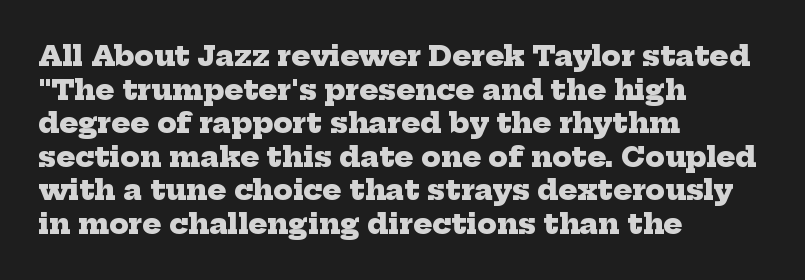
{"serif": "yes", "bold": "yes", "weight": "heavy", "width": "normal", "stroke_contrast": "low", "x_height": "medium", "monospaced": "no", "underline": "no", "align": "left", "line_spacing_ratio": 1.2, "letter_spacing": "normal", "letter_spacing_em": 0.0, "glyph_px": 28}
